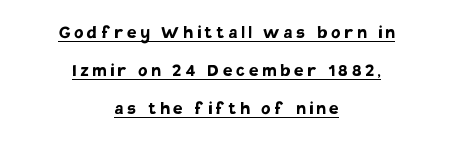
The image shows 21 px bold type, upright; set centered, line spacing 1.81x, underlined.
